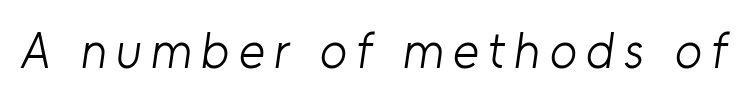
These lines are composed in type without serifs. Honestly, there is no underline to notice here at all. Compared with a typical body face, this is equally light or lighter still. Is this a fixed-width face? No — the glyphs have proportional, varying widths.
